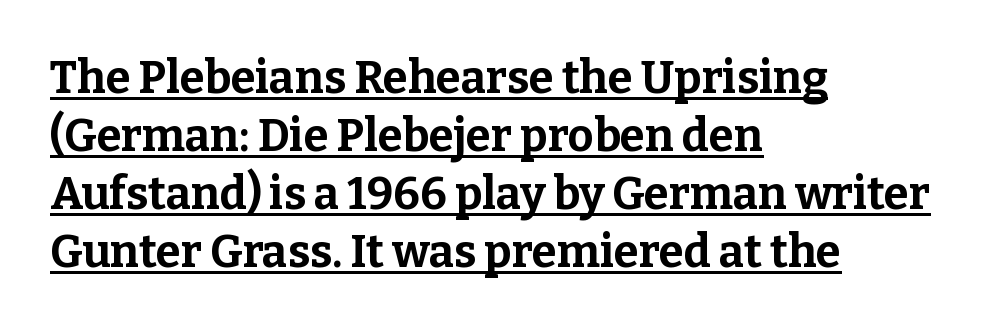
{"serif": "yes", "italic": "no", "bold": "yes", "weight": "bold", "width": "normal", "stroke_contrast": "low", "x_height": "medium", "monospaced": "no", "underline": "yes", "align": "left", "line_spacing": "normal", "line_spacing_ratio": 1.29, "letter_spacing": "normal", "letter_spacing_em": 0.0, "glyph_px": 45}
